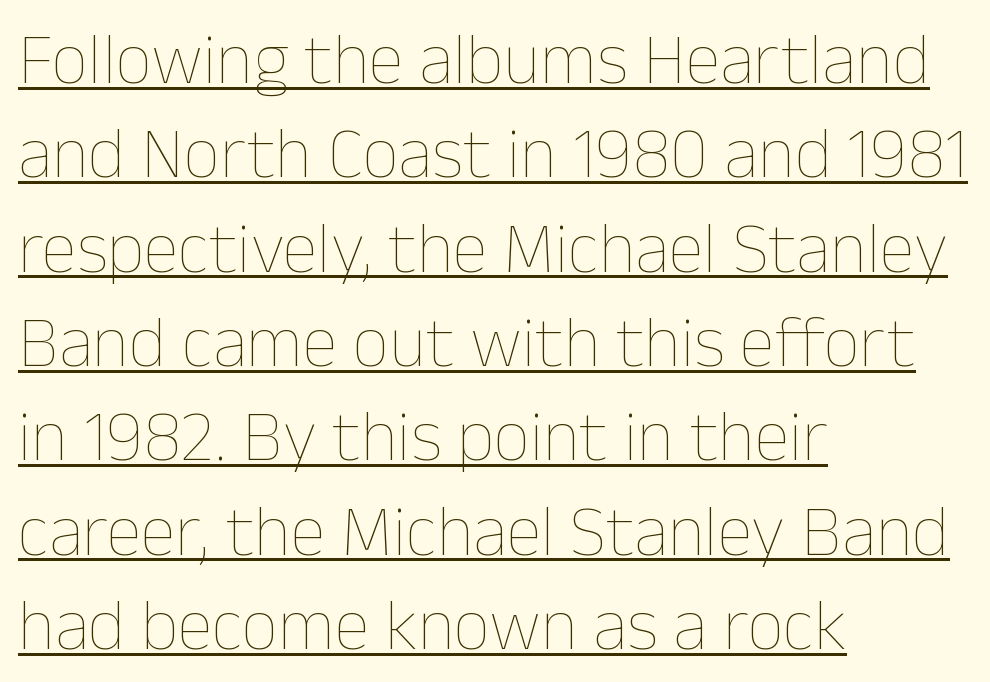
Beneath each row of characters lies a ruled line. Nope, not italic — everything's standing straight. Counters stay open thanks to moderate or lighter strokes. Varying glyph widths throughout — classic text-font behaviour.
